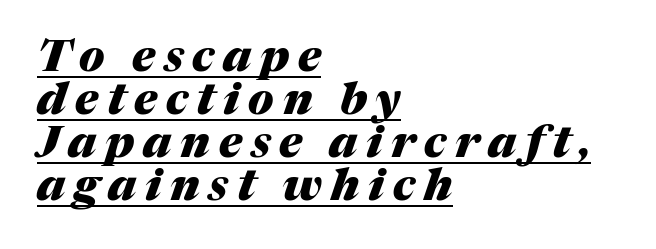
Descenders here cross a horizontal rule under the line. A typesetter would call this heavily tracked-out type. The space between consecutive lines is stingy. Do the characters align in a grid? No, the font is proportional. Slant detected: the letters are inclined.
